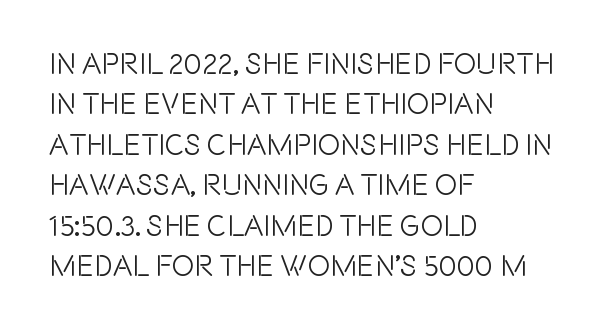
The image shows 30 px condensed sans-serif type, upright; set left-aligned, normal line spacing (1.35x), normal letter spacing, not underlined; a large x-height.
